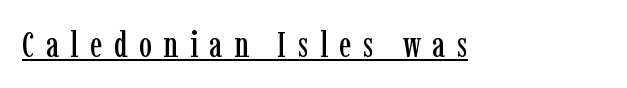
Do the letters lean? They stand straight. Words appear elongated and porous because spacing is wide. Do the characters align in a grid? No, the font is proportional. You can tell from the footed stems that serif type was used. The typesetter has applied underlining to the passage shown.
